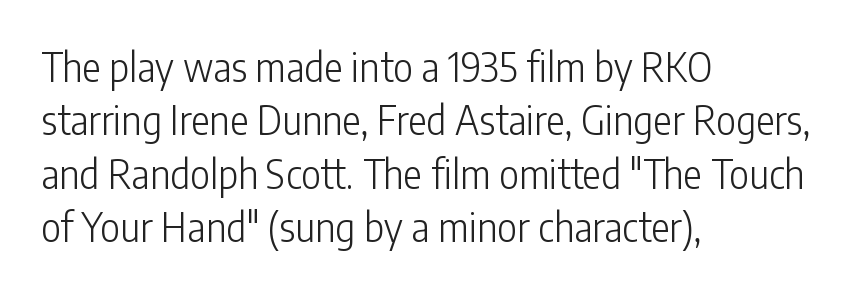
The image shows 39 px light, condensed sans-serif type, upright; set left-aligned, normal line spacing (1.37x), normal letter spacing, not underlined; low stroke contrast and a medium x-height.
